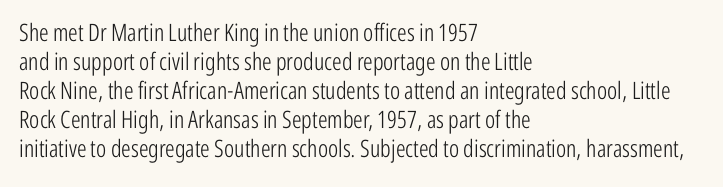
The image shows 24 px text type, upright; set left-aligned, line spacing 1.21x, normal letter spacing, not underlined.
